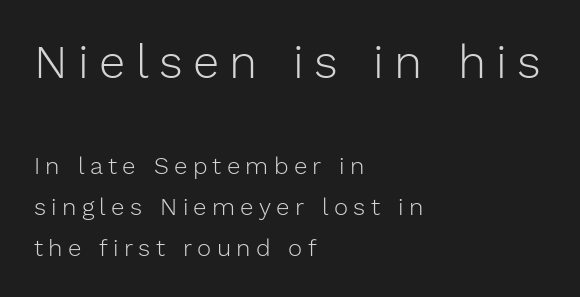
Q: Is the text bold? A: No.
Q: Is the text italic (slanted)? A: No, it is upright.
Q: Is the typeface a serif or a sans-serif typeface? A: Sans-serif.
Q: Is the text underlined? A: No.
Q: How is the paragraph aligned? A: Left-aligned.
Q: Is the spacing between letters normal or unusually wide? A: Unusually wide.
Q: Is the spacing between lines tight, normal or loose? A: Normal.
Q: Which block of text is set in a larger size, the first (top) or the second (bottom)? A: The first (top) one.
Q: Width (condensed, normal, or wide)? A: Normal.
Q: Stroke contrast? A: Low.
Q: x-height? A: Medium.
Q: Monospaced? A: No.
